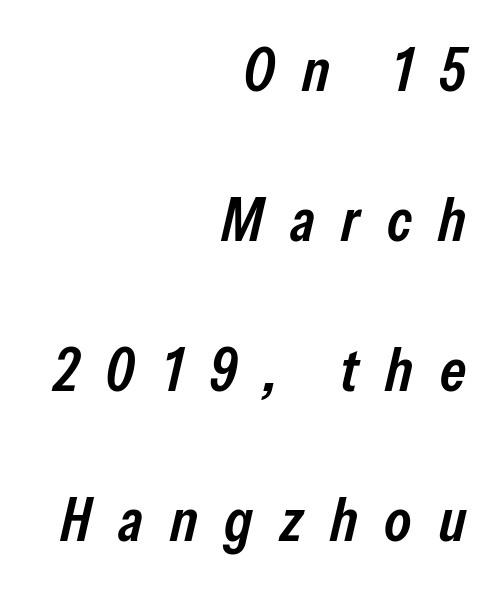
{"italic": "yes", "lean": "right", "slant_degrees": 13, "bold": "semi", "weight": "semibold", "width": "condensed", "stroke_contrast": "low", "x_height": "medium", "monospaced": "no", "underline": "no", "align": "right", "line_spacing": "loose", "line_spacing_ratio": 2.46, "letter_spacing": "wide", "letter_spacing_em": 0.44, "glyph_px": 61}
